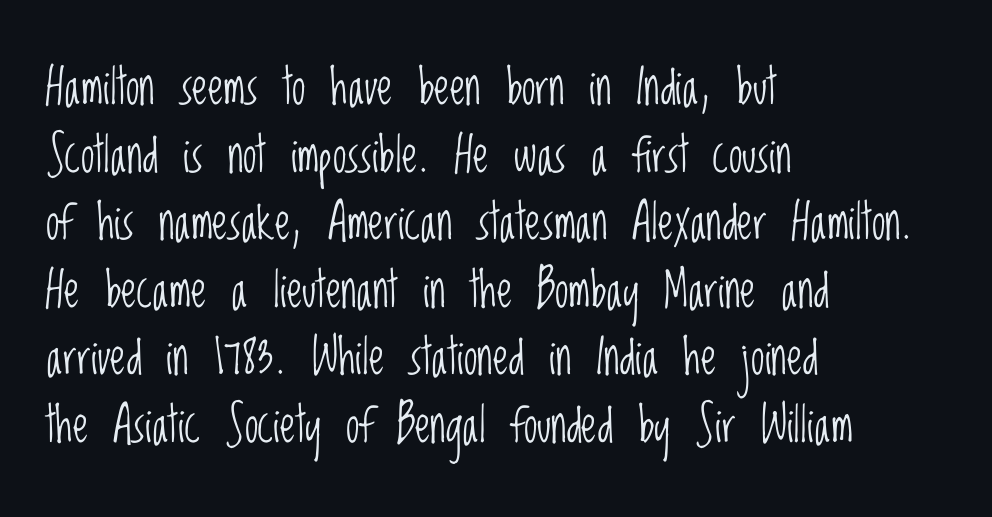
Q: Is the text bold? A: No.
Q: Is the text italic (slanted)? A: No, it is upright.
Q: Is the typeface a serif or a sans-serif typeface? A: Sans-serif.
Q: Is the text underlined? A: No.
Q: How is the paragraph aligned? A: Left-aligned.
Q: Is the spacing between letters normal or unusually wide? A: Normal.
Q: Is the spacing between lines tight, normal or loose? A: Normal.
Q: Width (condensed, normal, or wide)? A: Condensed.
Q: Stroke contrast? A: Low.
Q: x-height? A: Large.
Q: Monospaced? A: No.
